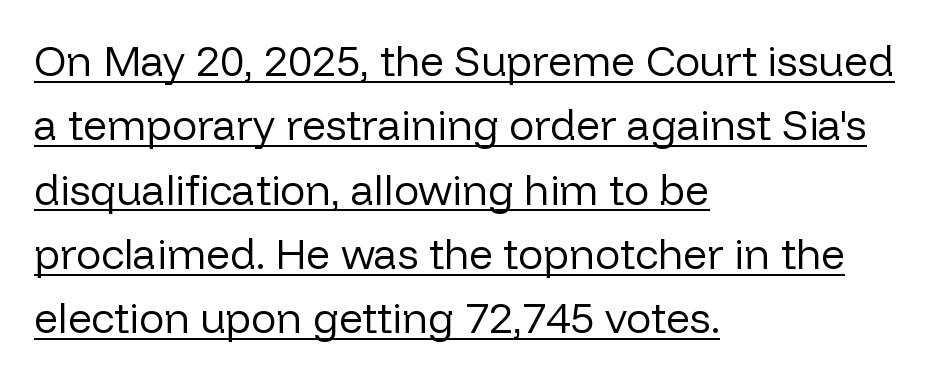
This is not heavy type; no bold has been used. The letters carry no serifs — their stems end cleanly without finishing strokes. These lines are rendered in a variable-pitch font. The glyphs are accompanied by a horizontal stroke just below them.
